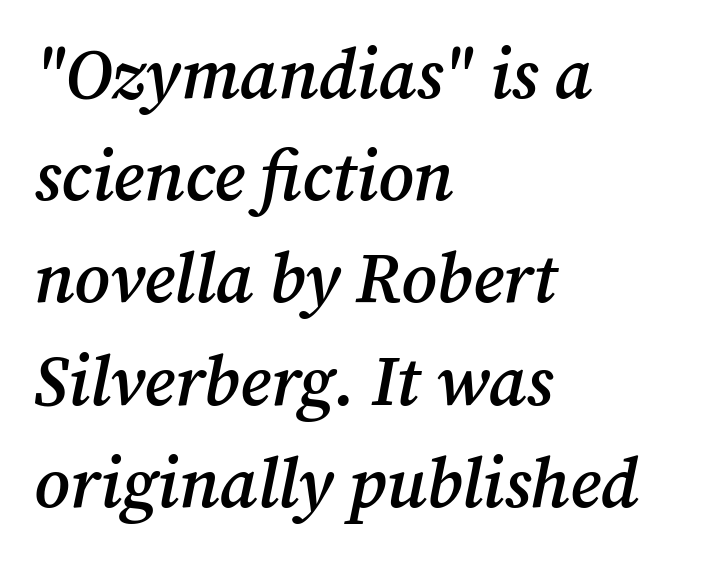
{"serif": "yes", "italic": "yes", "lean": "right", "slant_degrees": 12, "bold": "semi", "weight": "semibold", "width": "normal", "stroke_contrast": "medium", "x_height": "medium", "monospaced": "no", "underline": "no", "align": "left", "line_spacing": "normal", "line_spacing_ratio": 1.46, "letter_spacing": "normal", "letter_spacing_em": 0.0, "glyph_px": 70}
